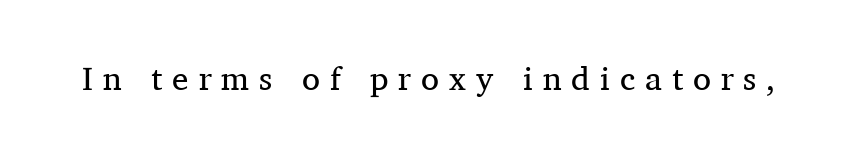
The image shows 33 px regular-weight serif type, upright; set unusually wide letter spacing (+0.3 em), not underlined; medium stroke contrast and a medium x-height.
